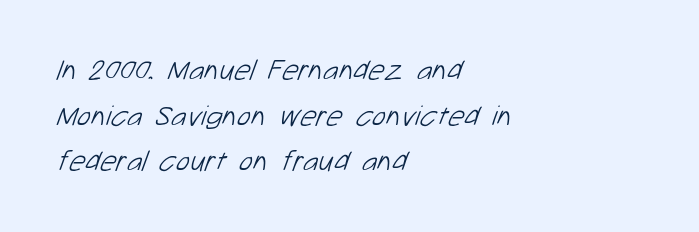
{"serif": "no", "bold": "no", "weight": "light", "width": "normal", "stroke_contrast": "low", "x_height": "medium", "monospaced": "no", "underline": "no", "align": "left", "line_spacing": "normal", "line_spacing_ratio": 1.57, "letter_spacing": "normal", "letter_spacing_em": 0.0, "glyph_px": 29}
